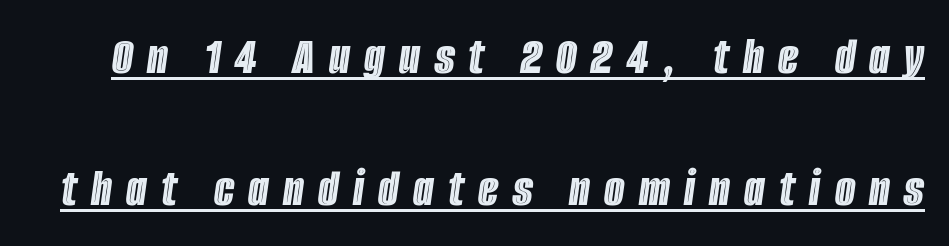
{"italic": "yes", "lean": "right", "slant_degrees": 8, "width": "condensed", "x_height": "large", "monospaced": "no", "underline": "yes", "line_spacing": "loose", "line_spacing_ratio": 2.49, "letter_spacing": "wide", "letter_spacing_em": 0.27, "glyph_px": 53}
